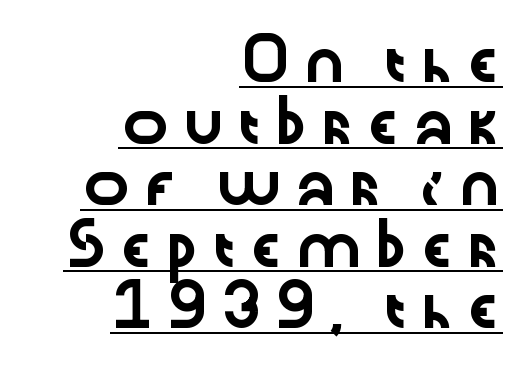
Q: Is the text italic (slanted)? A: No, it is upright.
Q: Is the typeface a serif or a sans-serif typeface? A: Sans-serif.
Q: Is the text underlined? A: Yes.
Q: How is the paragraph aligned? A: Right-aligned.
Q: Is the spacing between letters normal or unusually wide? A: Unusually wide.
Q: Is the spacing between lines tight, normal or loose? A: Normal.
Q: Width (condensed, normal, or wide)? A: Wide.
Q: Stroke contrast? A: Low.
Q: x-height? A: Medium.
Q: Monospaced? A: No.
